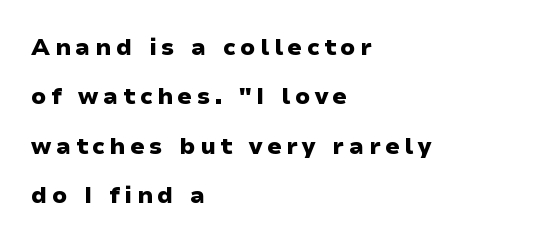
Q: Is the text bold? A: Yes.
Q: Is the text italic (slanted)? A: No, it is upright.
Q: Is the text underlined? A: No.
Q: How is the paragraph aligned? A: Left-aligned.
Q: Is the spacing between letters normal or unusually wide? A: Unusually wide.
Q: Is the spacing between lines tight, normal or loose? A: Loose.
